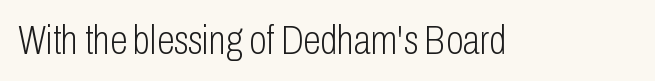
The image shows 40 px light, condensed sans-serif type, upright; set normal letter spacing, not underlined; low stroke contrast and a medium x-height.
